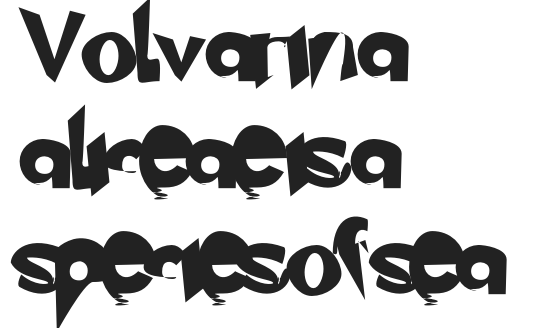
Glance below the letters and you will spot only blank space. Leftover space on each line is placed entirely after the last word. A normal amount of white space separates one row of letters from the next. Grotesque or geometric, the face here clearly has no serifs.
